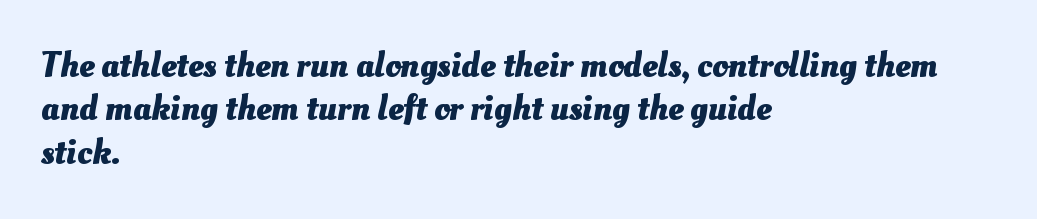
Q: Is the text bold? A: Yes.
Q: Is the text underlined? A: No.
Q: How is the paragraph aligned? A: Left-aligned.
Q: Is the spacing between letters normal or unusually wide? A: Normal.
Q: Width (condensed, normal, or wide)? A: Normal.
Q: Stroke contrast? A: Medium.
Q: x-height? A: Small.
Q: Monospaced? A: No.
